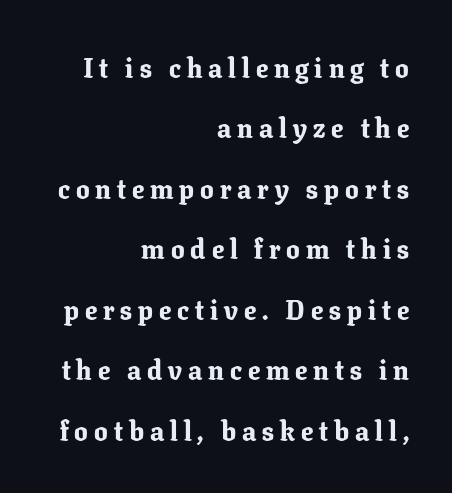
The image shows 27 px bold type, upright; set right-aligned, loose line spacing (2.24x), unusually wide letter spacing (+0.22 em), not underlined.
